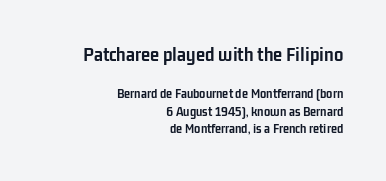
Q: Is the text bold? A: Yes.
Q: Is the text italic (slanted)? A: No, it is upright.
Q: Is the text underlined? A: No.
Q: How is the paragraph aligned? A: Right-aligned.
Q: Is the spacing between letters normal or unusually wide? A: Normal.
Q: Is the spacing between lines tight, normal or loose? A: Normal.
Q: Which block of text is set in a larger size, the first (top) or the second (bottom)? A: The first (top) one.
